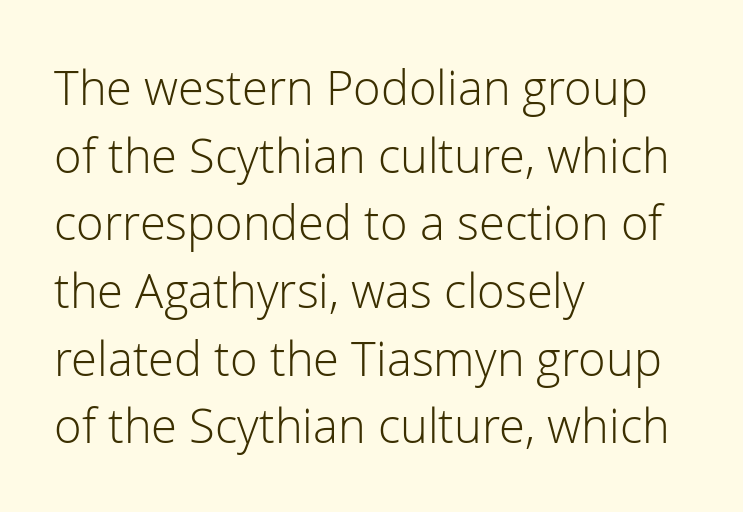
{"serif": "no", "italic": "no", "bold": "no", "weight": "light", "width": "normal", "stroke_contrast": "low", "x_height": "medium", "monospaced": "no", "underline": "no", "align": "left", "line_spacing": "normal", "line_spacing_ratio": 1.44, "letter_spacing": "normal", "letter_spacing_em": 0.0, "glyph_px": 47}
